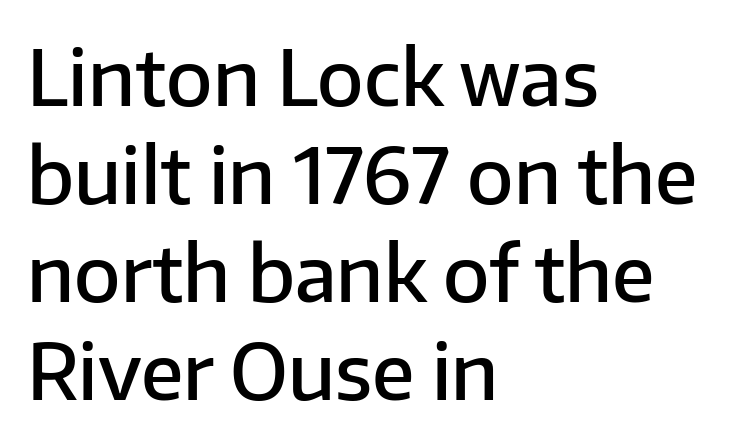
The image shows 76 px semibold sans-serif type, upright; set left-aligned, normal line spacing (1.29x), normal letter spacing, not underlined; low stroke contrast and a medium x-height.
